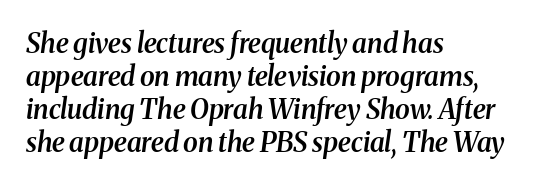
{"italic": "yes", "lean": "right", "slant_degrees": 8, "bold": "semi", "underline": "no", "align": "left", "line_spacing_ratio": 1.22, "letter_spacing": "normal", "letter_spacing_em": 0.0, "glyph_px": 27}
